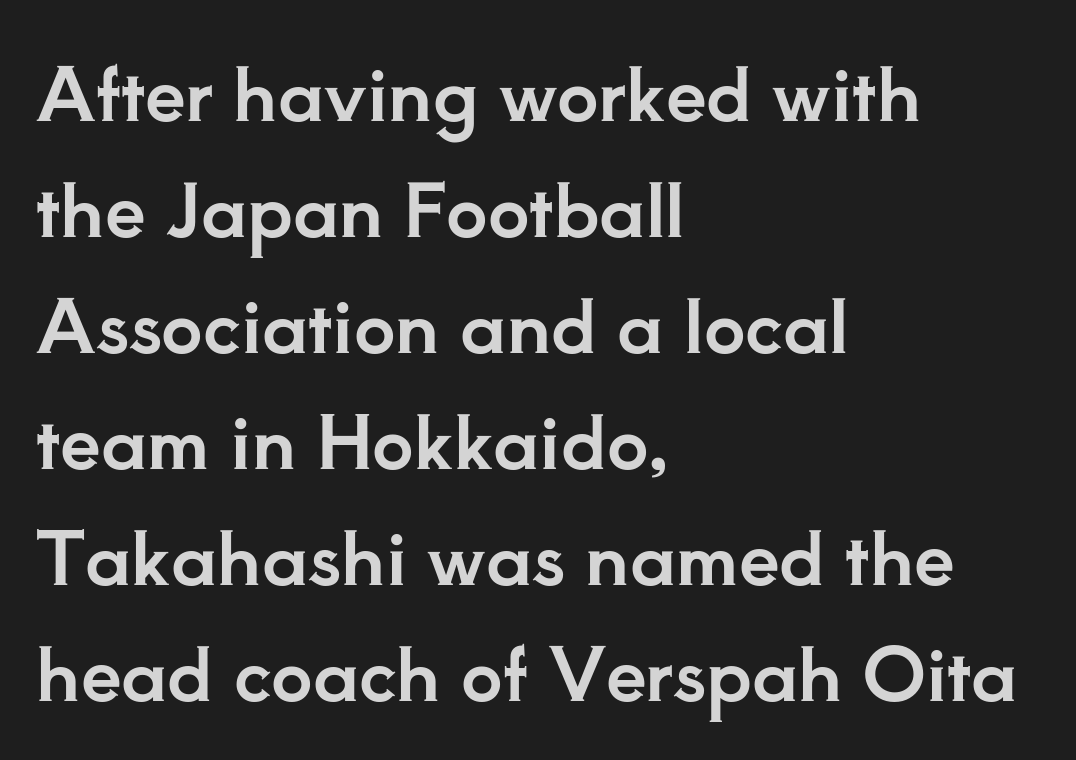
Q: Is the text italic (slanted)? A: No, it is upright.
Q: Is the typeface a serif or a sans-serif typeface? A: Serif.
Q: Is the text underlined? A: No.
Q: How is the paragraph aligned? A: Left-aligned.
Q: Is the spacing between letters normal or unusually wide? A: Normal.
Q: Is the spacing between lines tight, normal or loose? A: Normal.
Q: Width (condensed, normal, or wide)? A: Normal.
Q: Stroke contrast? A: Low.
Q: x-height? A: Small.
Q: Monospaced? A: No.
